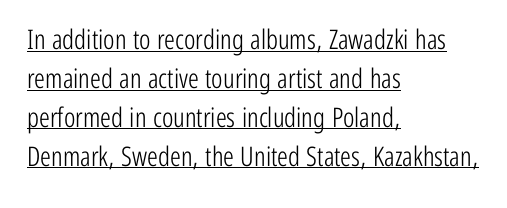
Style check: upright. How would I describe the line gaps? Plain and ordinary. This rendering uses left alignment, leaving the right contour irregular. The typeface has the unassuming heft of standard copy or less. The rendered words wear a rule along their underside. Does extra space separate the letters? No, they use regular spacing.
